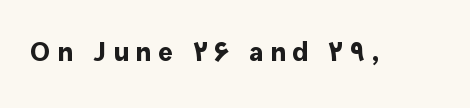
Q: Is the text bold? A: Yes.
Q: Is the text italic (slanted)? A: No, it is upright.
Q: Is the text underlined? A: No.
Q: Is the spacing between letters normal or unusually wide? A: Unusually wide.
